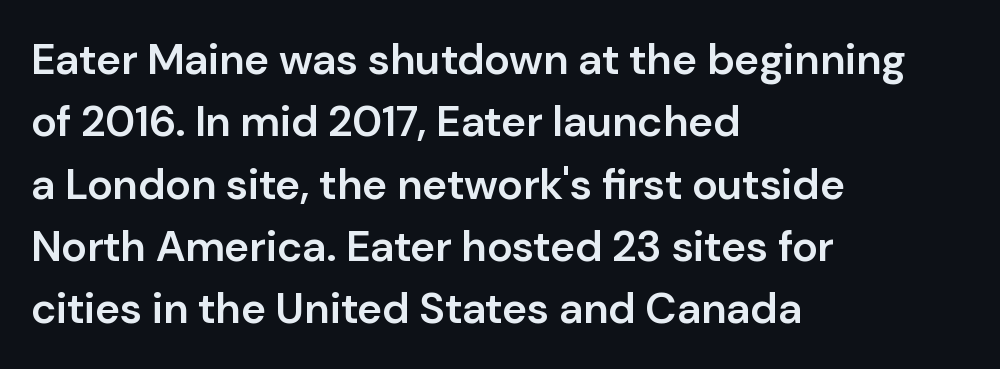
Is the block centered? No — it sits flush against the left margin. Beneath every word, the page is bare. Each new line begins a customary step beneath the previous one. On the weight axis this lands at semibold, roughly 600. Each word holds together tightly as a unit, with standard inter-letter gaps. Character widths vary here, with narrow letters taking less room than wide ones.
